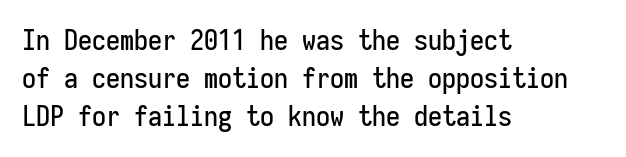
The image shows 28 px condensed sans-serif type, upright, monospaced; set left-aligned, normal line spacing (1.36x), normal letter spacing, not underlined; low stroke contrast and a medium x-height.
